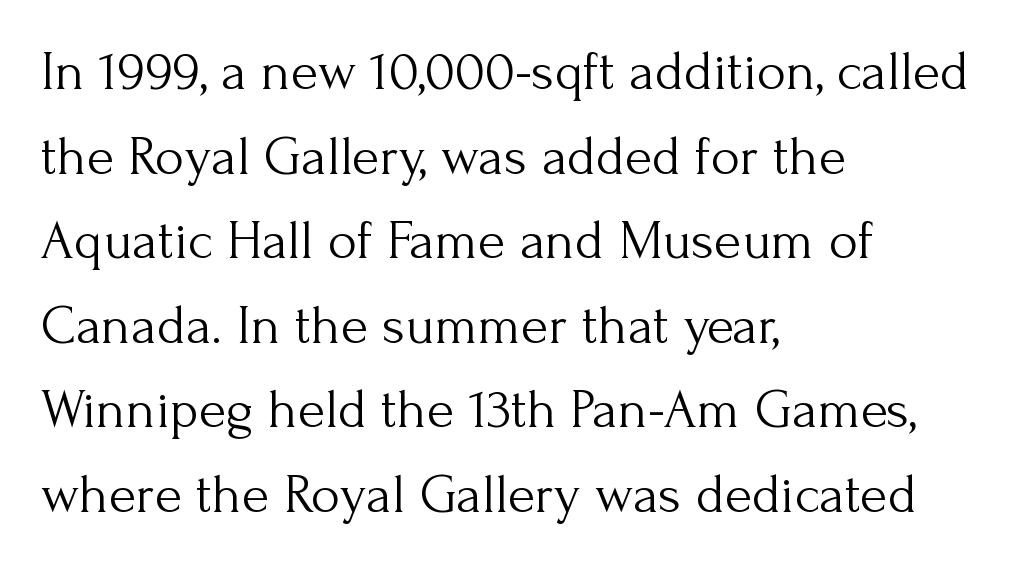
{"serif": "yes", "italic": "no", "bold": "no", "weight": "light", "width": "normal", "stroke_contrast": "medium", "x_height": "small", "monospaced": "no", "underline": "no", "align": "left", "line_spacing": "normal", "line_spacing_ratio": 1.51, "letter_spacing": "normal", "letter_spacing_em": 0.0, "glyph_px": 56}
